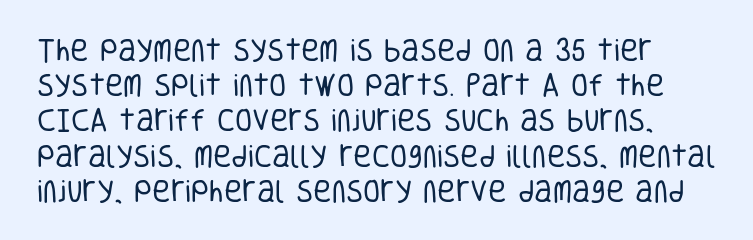
The image shows 25 px text type, upright; set normal line spacing (1.41x), normal letter spacing, not underlined.
